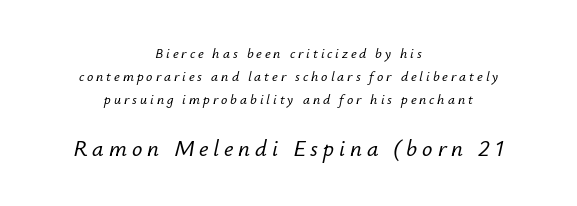
{"italic": "yes", "lean": "right", "slant_degrees": 12, "underline": "no", "align": "center", "line_spacing": "normal", "line_spacing_ratio": 1.65, "letter_spacing": "wide", "letter_spacing_em": 0.21, "larger_block": "second", "size_ratio": 1.64, "glyph_px": 23}
